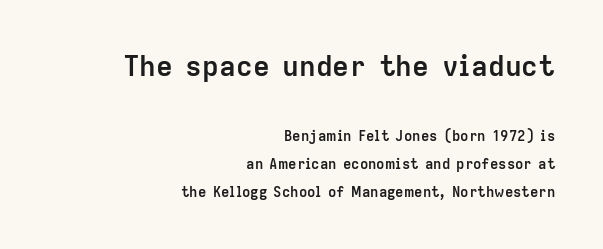
{"serif": "no", "italic": "no", "bold": "yes", "weight": "semibold", "width": "normal", "stroke_contrast": "low", "x_height": "medium", "monospaced": "no", "underline": "no", "align": "right", "line_spacing": "loose", "line_spacing_ratio": 2.01, "letter_spacing": "normal", "letter_spacing_em": 0.0, "larger_block": "first", "size_ratio": 2.0, "glyph_px": 28}
